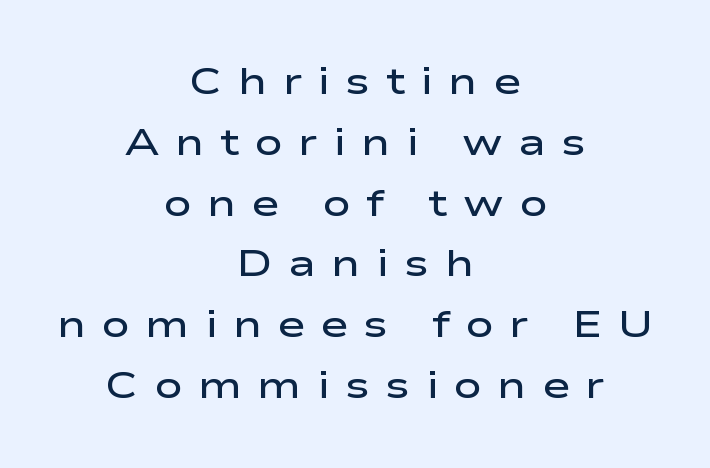
A typesetter would mark this as roman, not italic. Descenders hang freely into open space. Each letter keeps its own natural width here, so spacing adapts to shape. Quick note: interline space is typical.
